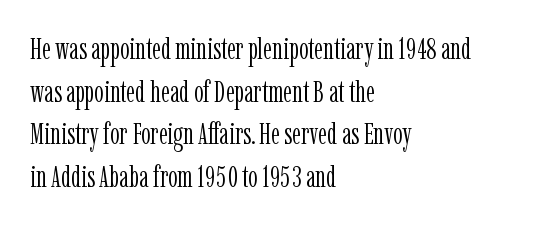
Q: Is the text bold? A: No.
Q: Is the text italic (slanted)? A: No, it is upright.
Q: Is the typeface a serif or a sans-serif typeface? A: Serif.
Q: Is the text underlined? A: No.
Q: How is the paragraph aligned? A: Left-aligned.
Q: Is the spacing between letters normal or unusually wide? A: Normal.
Q: Is the spacing between lines tight, normal or loose? A: Normal.
Q: Width (condensed, normal, or wide)? A: Condensed.
Q: Stroke contrast? A: Low.
Q: x-height? A: Medium.
Q: Monospaced? A: No.
